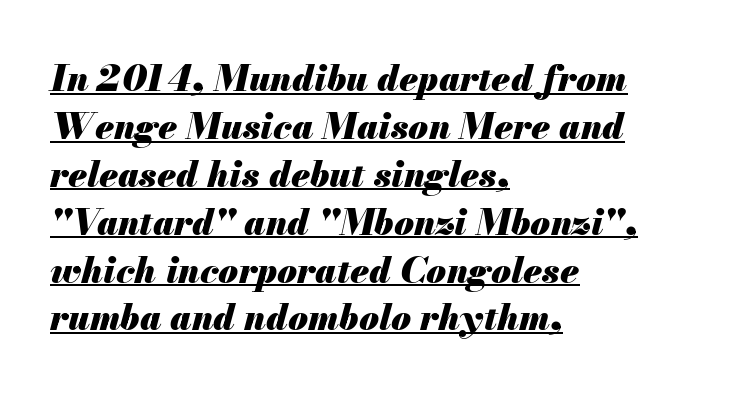
Q: Is the text bold? A: Yes.
Q: Is the text italic (slanted)? A: Yes, it leans right by about 13 degrees.
Q: Is the text underlined? A: Yes.
Q: How is the paragraph aligned? A: Left-aligned.
Q: Is the spacing between letters normal or unusually wide? A: Normal.
Q: Is the spacing between lines tight, normal or loose? A: Normal.
Q: Width (condensed, normal, or wide)? A: Normal.
Q: Stroke contrast? A: Medium.
Q: x-height? A: Small.
Q: Monospaced? A: No.
